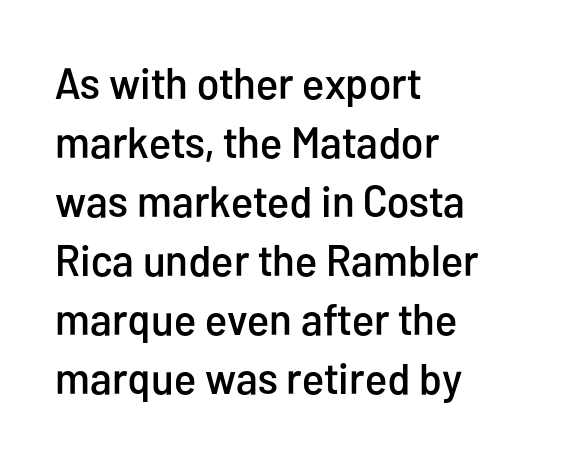
Q: Is the text italic (slanted)? A: No, it is upright.
Q: Is the typeface a serif or a sans-serif typeface? A: Sans-serif.
Q: Is the text underlined? A: No.
Q: How is the paragraph aligned? A: Left-aligned.
Q: Is the spacing between letters normal or unusually wide? A: Normal.
Q: Is the spacing between lines tight, normal or loose? A: Normal.
Q: Width (condensed, normal, or wide)? A: Condensed.
Q: Stroke contrast? A: Low.
Q: x-height? A: Medium.
Q: Monospaced? A: No.
